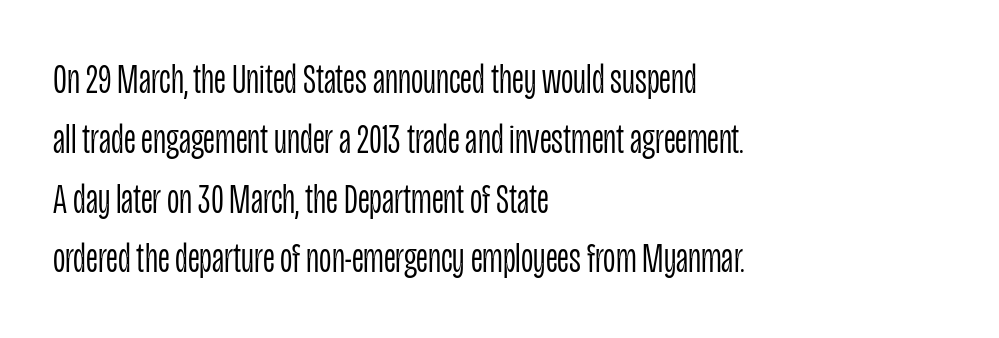
{"serif": "no", "italic": "no", "bold": "no", "weight": "light", "width": "condensed", "stroke_contrast": "low", "x_height": "large", "monospaced": "no", "underline": "no", "align": "left", "line_spacing": "normal", "line_spacing_ratio": 1.39, "letter_spacing": "normal", "letter_spacing_em": 0.0, "glyph_px": 43}
